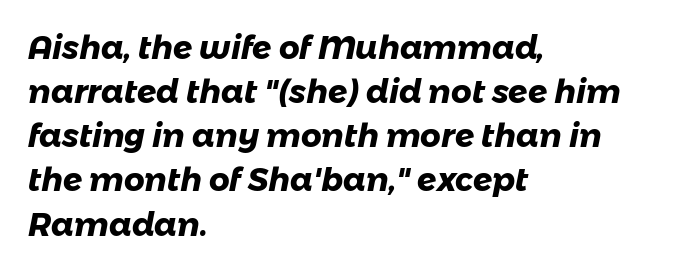
The designer left line spacing at the default. Plain, unruled lines of type. Is this a fixed-width face? No — the glyphs have proportional, varying widths. The rendering keeps characters at their native spacing. The rendering shows plain stroke endings on the letterforms — a sans-serif design. Each glyph is drawn with heavy, bold strokes.
